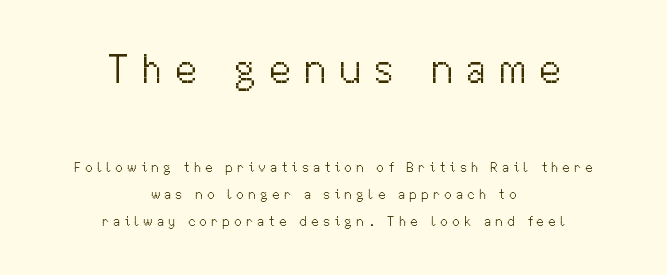
{"serif": "no", "italic": "no", "bold": "no", "weight": "light", "width": "normal", "stroke_contrast": "medium", "x_height": "medium", "monospaced": "no", "underline": "no", "align": "center", "line_spacing": "loose", "line_spacing_ratio": 1.93, "letter_spacing": "wide", "letter_spacing_em": 0.29, "larger_block": "first", "size_ratio": 2.93, "glyph_px": 41}
